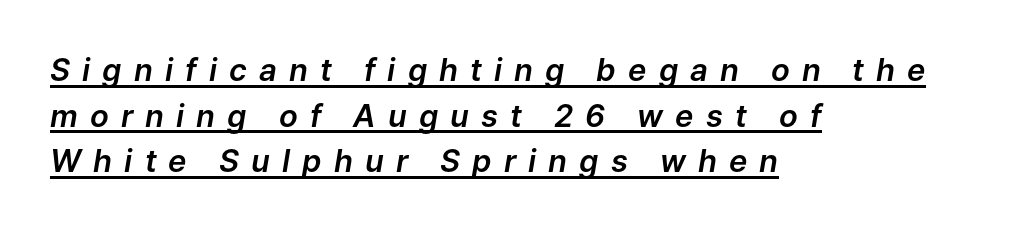
{"italic": "yes", "lean": "right", "slant_degrees": 9, "width": "normal", "stroke_contrast": "low", "x_height": "medium", "monospaced": "no", "underline": "yes", "align": "left", "line_spacing": "normal", "line_spacing_ratio": 1.47, "letter_spacing": "wide", "letter_spacing_em": 0.39, "glyph_px": 31}
